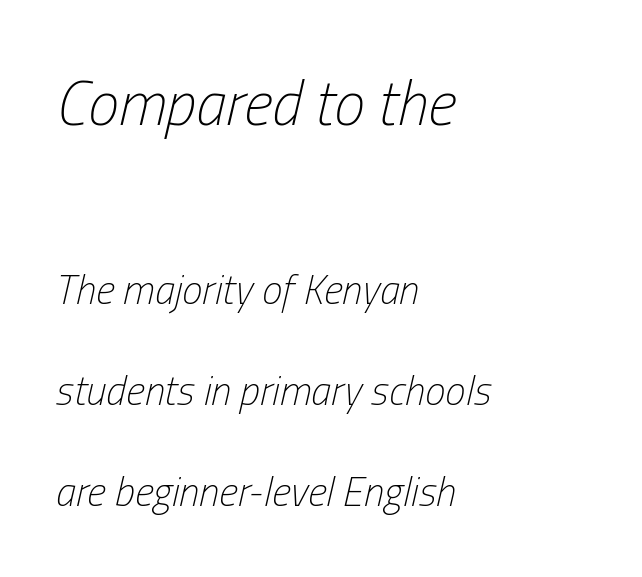
The image shows 62 px light, condensed type, italic (leaning right); set left-aligned, loose line spacing (2.47x), normal letter spacing, not underlined; the first (top) block is 1.51x larger; low stroke contrast and a medium x-height.
